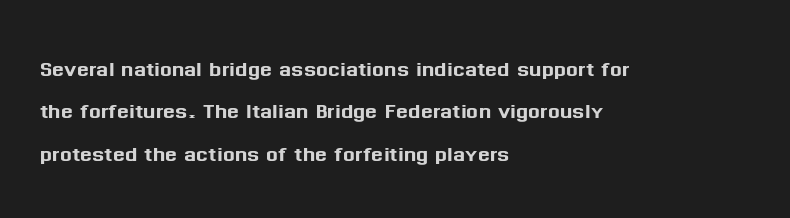
Q: Is the text italic (slanted)? A: No, it is upright.
Q: Is the typeface a serif or a sans-serif typeface? A: Sans-serif.
Q: Is the text underlined? A: No.
Q: How is the paragraph aligned? A: Left-aligned.
Q: Is the spacing between letters normal or unusually wide? A: Normal.
Q: Is the spacing between lines tight, normal or loose? A: Normal.
Q: Width (condensed, normal, or wide)? A: Normal.
Q: Stroke contrast? A: Medium.
Q: x-height? A: Medium.
Q: Monospaced? A: No.
